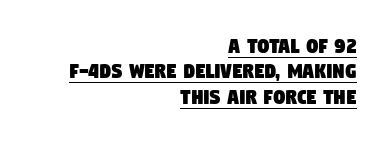
The image shows 23 px text type; set right-aligned, tight line spacing (1.1x), normal letter spacing, underlined.
